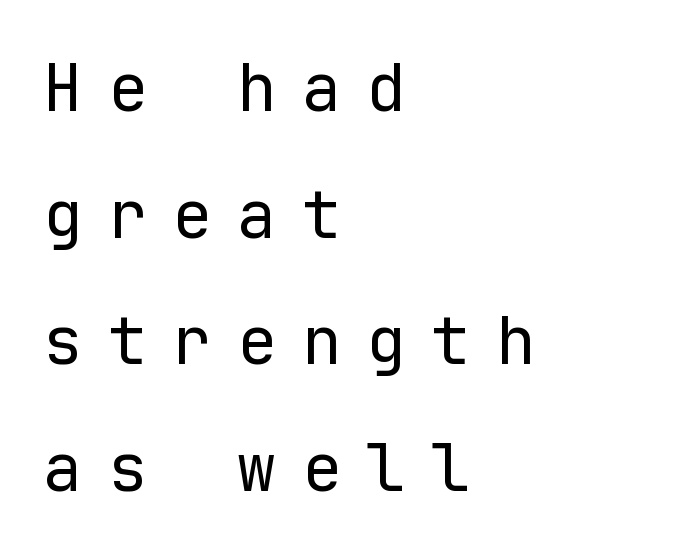
Q: Is the text bold? A: No.
Q: Is the text italic (slanted)? A: No, it is upright.
Q: Is the typeface a serif or a sans-serif typeface? A: Sans-serif.
Q: Is the text underlined? A: No.
Q: How is the paragraph aligned? A: Left-aligned.
Q: Is the spacing between letters normal or unusually wide? A: Unusually wide.
Q: Is the spacing between lines tight, normal or loose? A: Loose.
Q: Width (condensed, normal, or wide)? A: Normal.
Q: Stroke contrast? A: Low.
Q: x-height? A: Medium.
Q: Monospaced? A: Yes.
